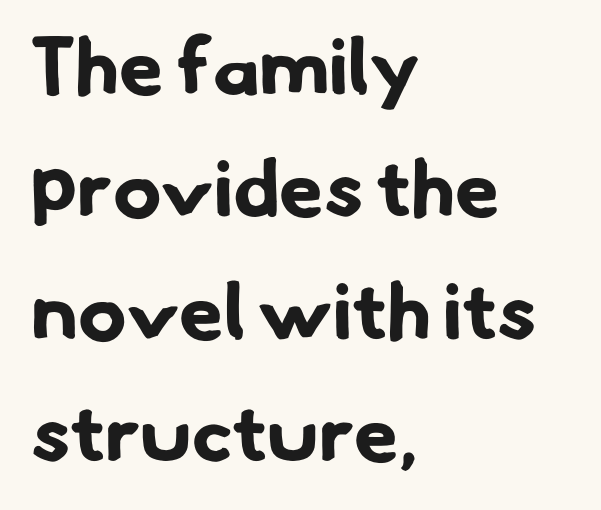
Q: Is the text bold? A: Yes.
Q: Is the typeface a serif or a sans-serif typeface? A: Sans-serif.
Q: Is the text underlined? A: No.
Q: How is the paragraph aligned? A: Left-aligned.
Q: Is the spacing between letters normal or unusually wide? A: Normal.
Q: Is the spacing between lines tight, normal or loose? A: Normal.
Q: Width (condensed, normal, or wide)? A: Normal.
Q: Stroke contrast? A: Low.
Q: x-height? A: Small.
Q: Monospaced? A: No.
